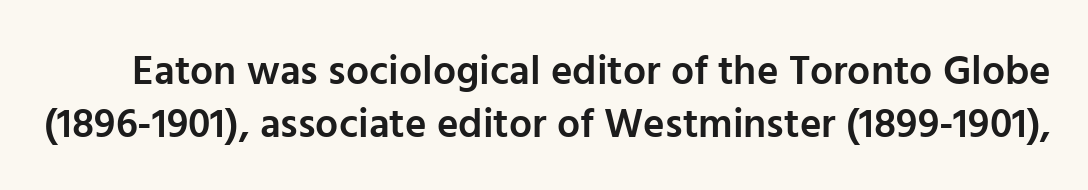
{"serif": "no", "italic": "no", "bold": "semi", "weight": "semibold", "width": "normal", "stroke_contrast": "low", "x_height": "medium", "monospaced": "no", "underline": "no", "line_spacing": "normal", "line_spacing_ratio": 1.29, "letter_spacing": "normal", "letter_spacing_em": 0.0, "glyph_px": 41}
